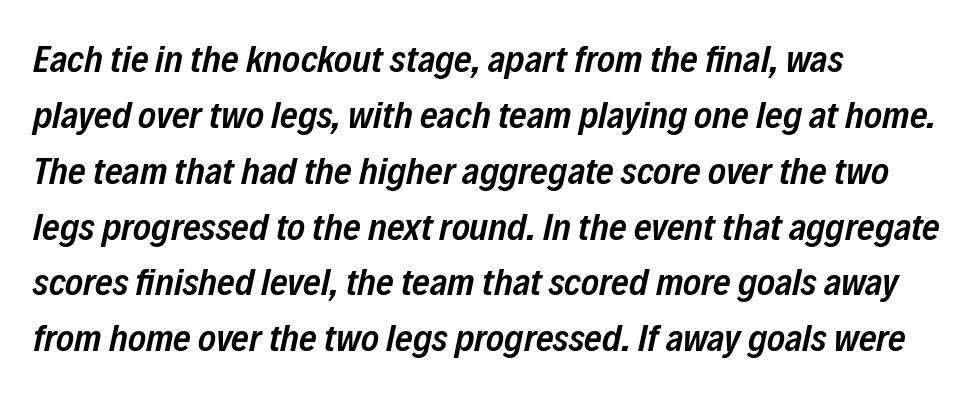
Q: Is the text bold? A: Semi-bold.
Q: Is the text italic (slanted)? A: Yes, it leans right by about 12 degrees.
Q: Is the text underlined? A: No.
Q: How is the paragraph aligned? A: Left-aligned.
Q: Is the spacing between letters normal or unusually wide? A: Normal.
Q: Is the spacing between lines tight, normal or loose? A: Normal.
Q: Width (condensed, normal, or wide)? A: Condensed.
Q: Stroke contrast? A: Low.
Q: x-height? A: Medium.
Q: Monospaced? A: No.
